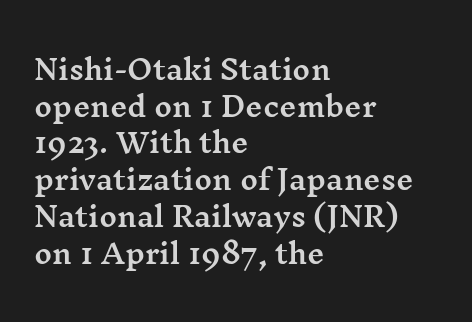
{"italic": "no", "underline": "no", "align": "left", "line_spacing": "normal", "line_spacing_ratio": 1.36, "letter_spacing": "normal", "letter_spacing_em": 0.0, "glyph_px": 27}
